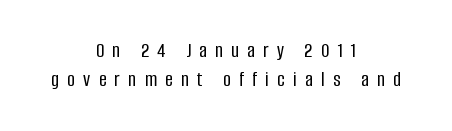
The passage shown has open, widely tracked lettering throughout. Check under the words: just untouched page. Reading down the column, the eye jumps a familiar distance to each next line. No italicization has been applied; the sample stays upright. Caption: multi-line text, centered on the measure.
